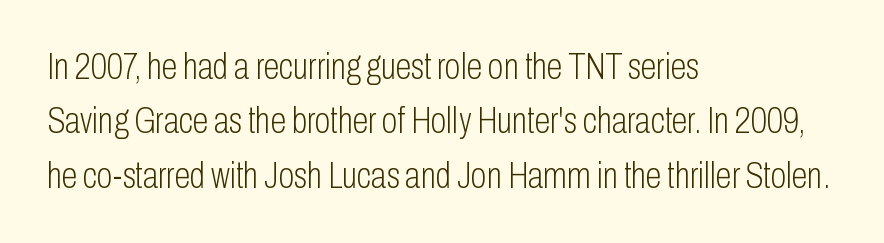
The image shows 36 px light, condensed sans-serif type, upright; set left-aligned, normal line spacing (1.51x), normal letter spacing, not underlined; low stroke contrast and a medium x-height.
